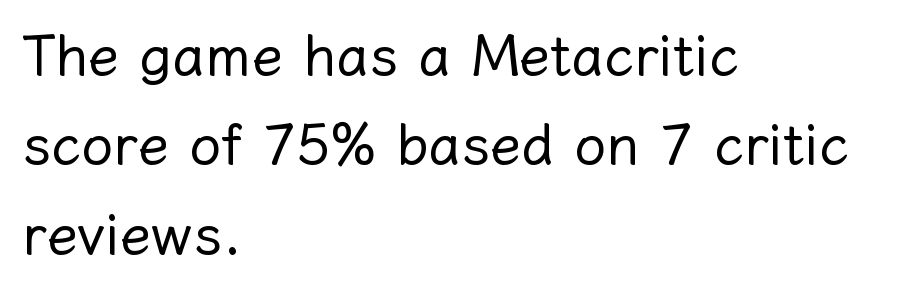
These lines sit exactly where default settings would place them. Do the characters align in a grid? No, the font is proportional. Layout note: lines flush left. Is the stroke heavy? The answer is a plain regular-or-lighter. This sample uses an upright cut, with every glyph sitting square on the baseline.
